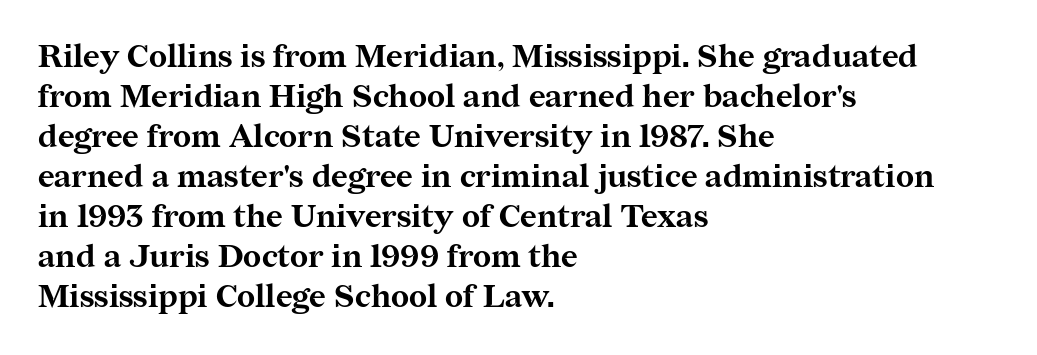
The image shows 32 px bold serif type, upright; set left-aligned, normal line spacing (1.25x), normal letter spacing, not underlined; medium stroke contrast and a medium x-height.
